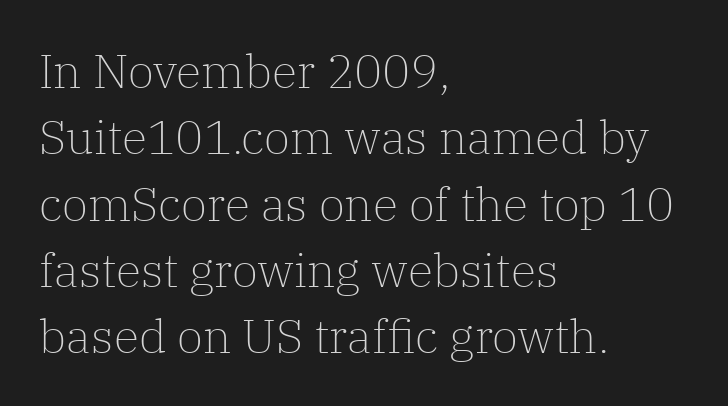
Think of a printed novel: that variable character pitch is what you see here. The letters carry serifs — small finishing strokes at the ends of their stems. Which margin do the lines hug? The left one — the right edge is uneven. Stroke mass is kept to a normal reading level or below. Default kerning and tracking; the words read as compact shapes. The type sits square on the baseline with zero lean.
